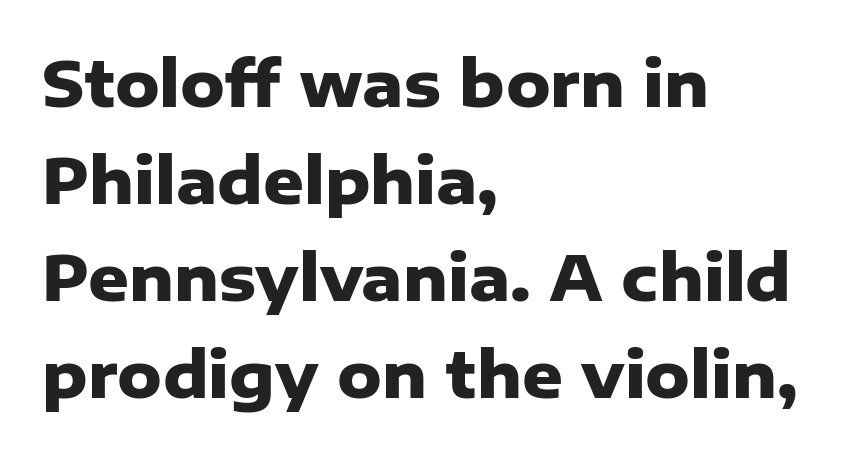
The image shows 63 px heavy sans-serif type, upright; set left-aligned, normal line spacing (1.54x), normal letter spacing, not underlined; low stroke contrast and a medium x-height.
